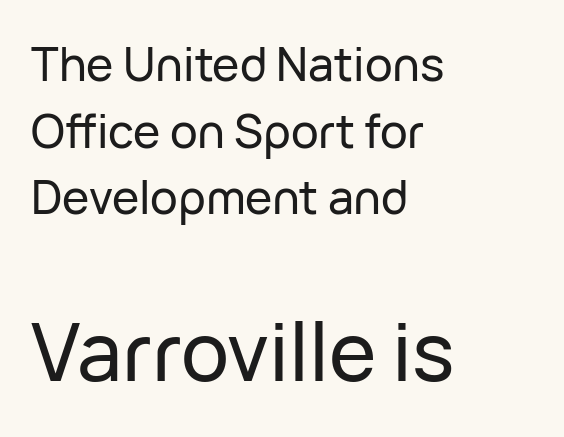
Letter spacing: default. Examine the stroke ends and you'll find no serifs. Every row of glyphs begins at an identical x-position on the left. You could not count columns in this text — the font is proportionally spaced. Of the two passages, the one underneath uses the larger point size.
